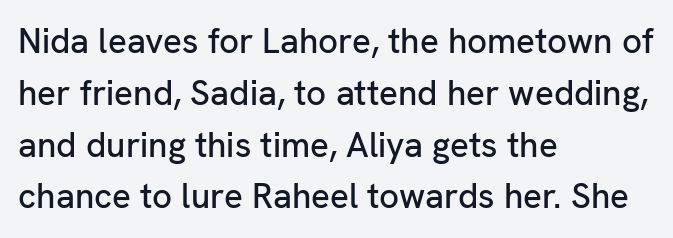
Each letter keeps its own natural width here, so spacing adapts to shape. Each word holds together tightly as a unit, with standard inter-letter gaps. Honestly, the row spacing looks completely unremarkable. Rule under the text: the space is simply empty.
